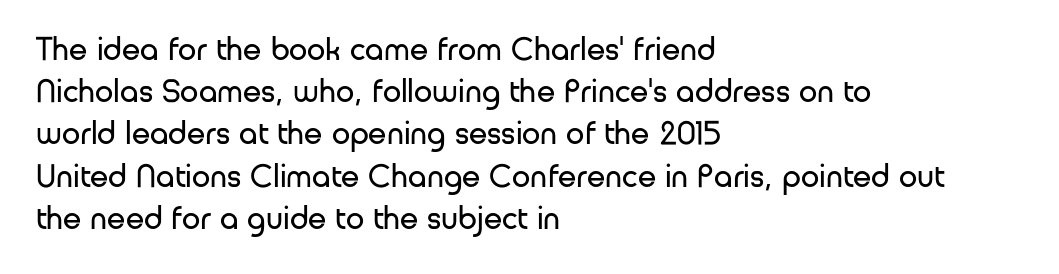
{"serif": "no", "italic": "no", "bold": "no", "weight": "regular", "width": "normal", "stroke_contrast": "low", "x_height": "medium", "monospaced": "no", "underline": "no", "align": "left", "line_spacing": "normal", "line_spacing_ratio": 1.28, "letter_spacing": "normal", "letter_spacing_em": 0.0, "glyph_px": 33}
